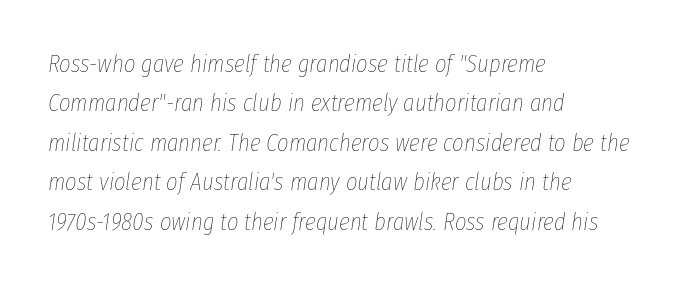
The image shows 25 px text type, italic (leaning right); set left-aligned, normal line spacing (1.58x), normal letter spacing, not underlined.
